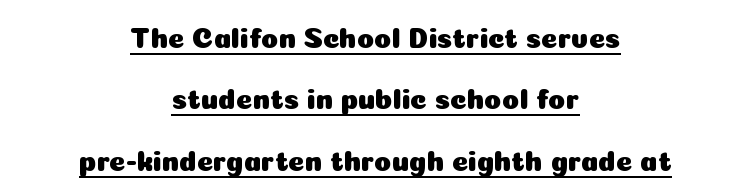
Between one letter and the next there's only the usual sliver of space. Leftover space on each line is divided equally before and after the words. The letters carry no serifs — their stems end cleanly without finishing strokes. No italicization has been applied; the sample stays upright. A baseline rule has been typeset under these characters.
